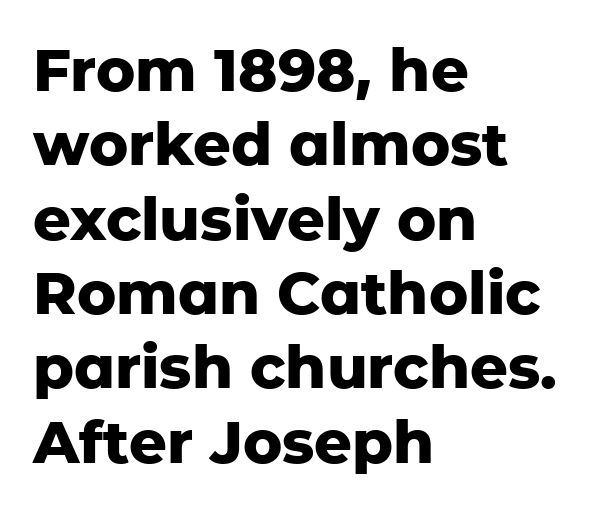
The image shows 59 px heavy sans-serif type, upright; set left-aligned, normal line spacing (1.26x), normal letter spacing, not underlined; low stroke contrast and a medium x-height.
